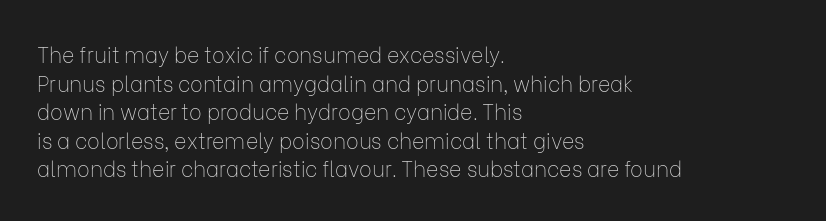
Q: Is the text bold? A: No.
Q: Is the text italic (slanted)? A: No, it is upright.
Q: Is the text underlined? A: No.
Q: How is the paragraph aligned? A: Left-aligned.
Q: Is the spacing between letters normal or unusually wide? A: Normal.
Q: Is the spacing between lines tight, normal or loose? A: Normal.
